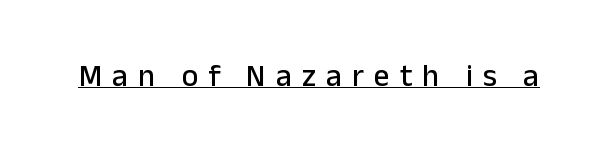
{"serif": "no", "italic": "no", "width": "normal", "stroke_contrast": "low", "x_height": "medium", "monospaced": "no", "underline": "yes", "letter_spacing": "wide", "letter_spacing_em": 0.33, "glyph_px": 31}
